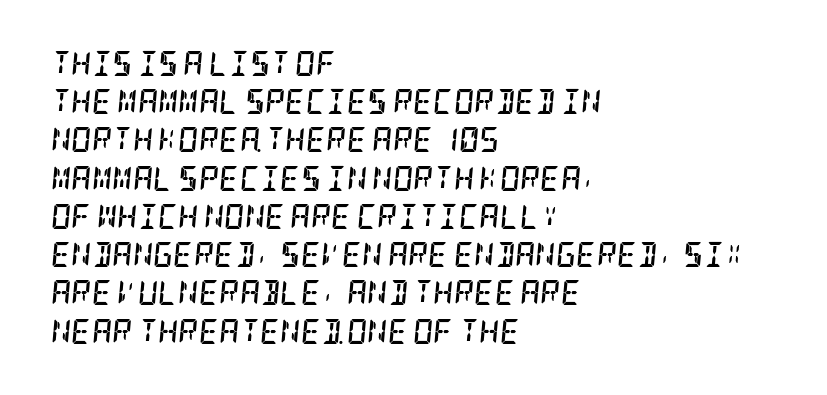
The image shows 25 px bold type, italic (leaning right); set left-aligned, normal line spacing (1.53x), normal letter spacing, not underlined.
